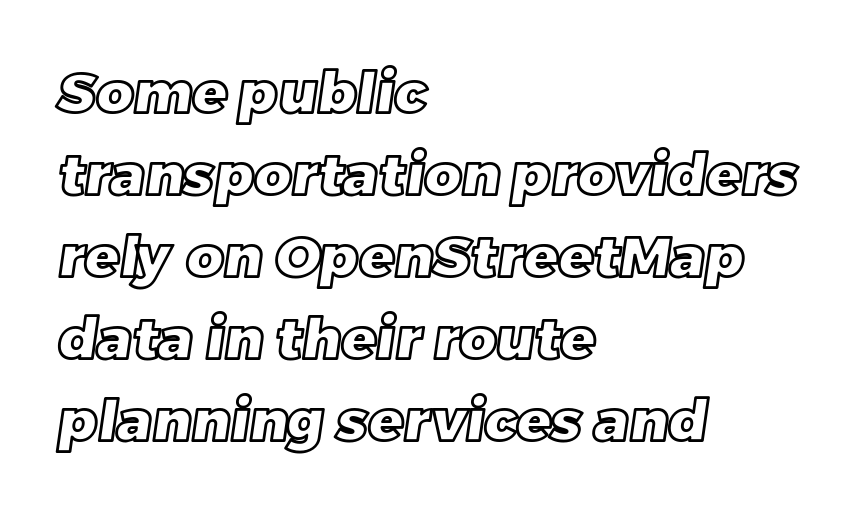
{"width": "normal", "x_height": "large", "monospaced": "no", "underline": "no", "align": "left", "line_spacing": "normal", "line_spacing_ratio": 1.44, "letter_spacing": "normal", "letter_spacing_em": 0.0, "glyph_px": 57}
